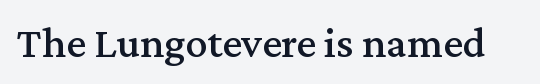
The specimen reads as upright at a glance. Spacing verdict: proportional, widths tailored to each character. The text was rendered using a seriffed face with decorative stroke endings. Bare-footed words on every line.
